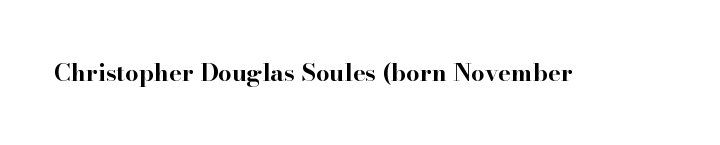
Q: Is the text bold? A: Yes.
Q: Is the text italic (slanted)? A: No, it is upright.
Q: Is the text underlined? A: No.
Q: Is the spacing between letters normal or unusually wide? A: Normal.
